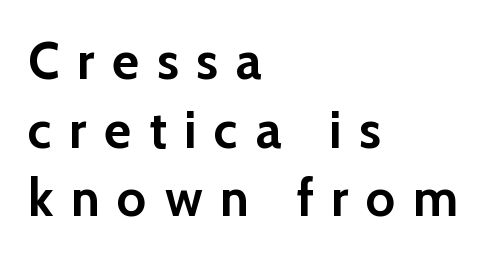
The image shows 52 px semibold sans-serif type, upright; set left-aligned, normal line spacing (1.32x), unusually wide letter spacing (+0.34 em), not underlined; low stroke contrast and a medium x-height.
